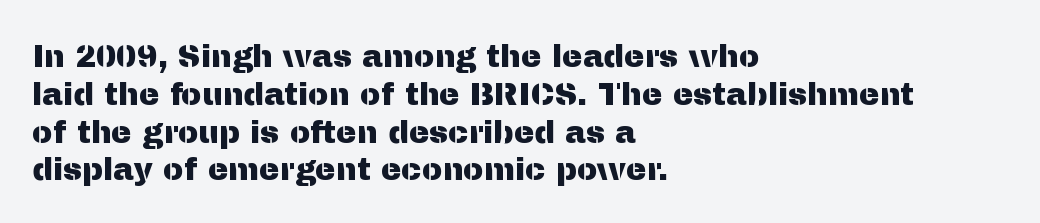
{"serif": "no", "italic": "no", "width": "normal", "stroke_contrast": "medium", "x_height": "medium", "monospaced": "no", "underline": "no", "align": "left", "line_spacing_ratio": 1.22, "letter_spacing": "normal", "letter_spacing_em": 0.0, "glyph_px": 31}
